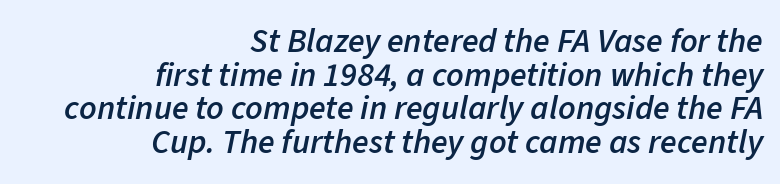
{"italic": "yes", "lean": "right", "slant_degrees": 11, "bold": "semi", "weight": "semibold", "width": "normal", "stroke_contrast": "low", "x_height": "medium", "monospaced": "no", "underline": "no", "align": "right", "line_spacing": "tight", "line_spacing_ratio": 0.99, "letter_spacing": "normal", "letter_spacing_em": 0.0, "glyph_px": 34}
